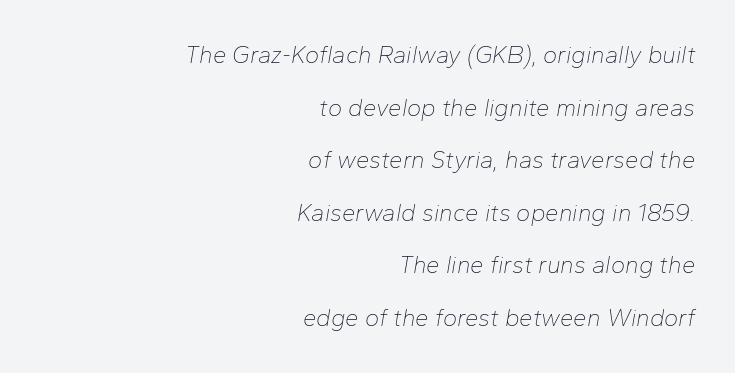
{"italic": "yes", "lean": "right", "slant_degrees": 10, "bold": "no", "underline": "no", "align": "right", "line_spacing": "loose", "line_spacing_ratio": 2.19, "letter_spacing": "normal", "letter_spacing_em": 0.0, "glyph_px": 24}
